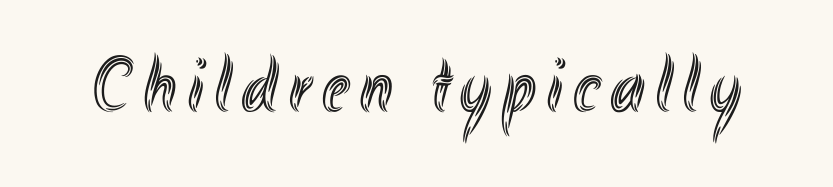
{"width": "condensed", "x_height": "small", "monospaced": "no", "underline": "no", "glyph_px": 78}
